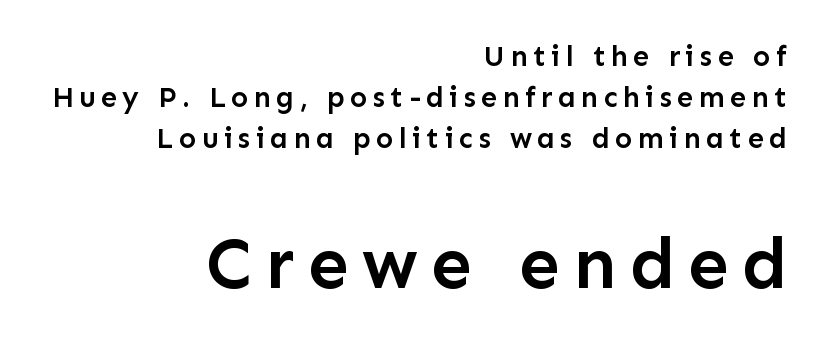
{"serif": "no", "italic": "no", "bold": "semi", "weight": "semibold", "width": "normal", "stroke_contrast": "low", "x_height": "medium", "monospaced": "no", "underline": "no", "align": "right", "line_spacing": "normal", "line_spacing_ratio": 1.41, "larger_block": "second", "size_ratio": 2.52, "glyph_px": 73}
